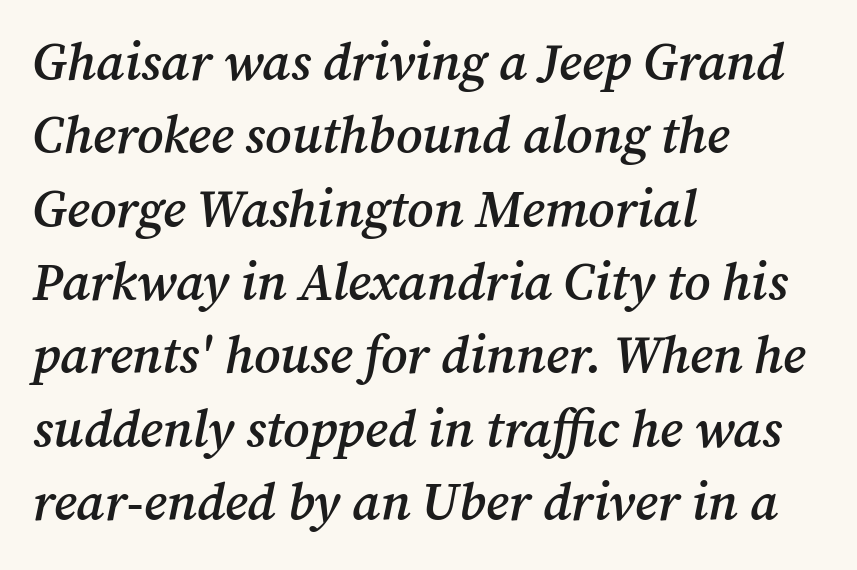
Posture: slanted. Varying glyph widths throughout — classic text-font behaviour. Look at the stroke-to-counter ratio: somewhat heavy, a semibold. Observe the ordinary spacing: letters are neighbours, not strangers. Little horizontal feet cap the strokes, marking this as serif type.
